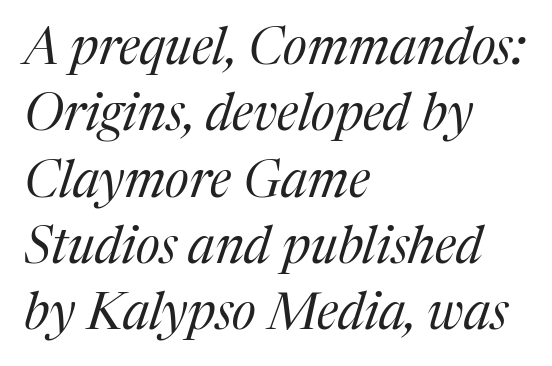
This sample is left-justified, so line endings fall wherever the words run out. The letters sit at their default tracking, neither squeezed nor spread. The passage shown is typeset with a serif family. The foot of each line stays bare and open. Slanted lettering throughout.
